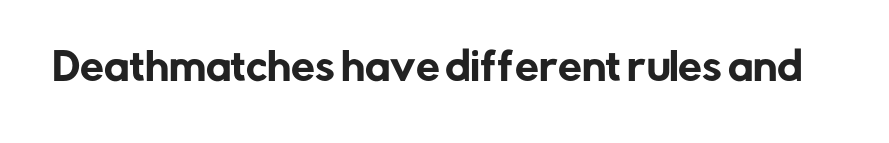
The string is rendered with underlining switched off. Is this a sans? Yes — the strokes have no serifs. Character widths vary here, with narrow letters taking less room than wide ones. Posture: vertical. These lines keep a tight, regular rhythm from letter to letter.
